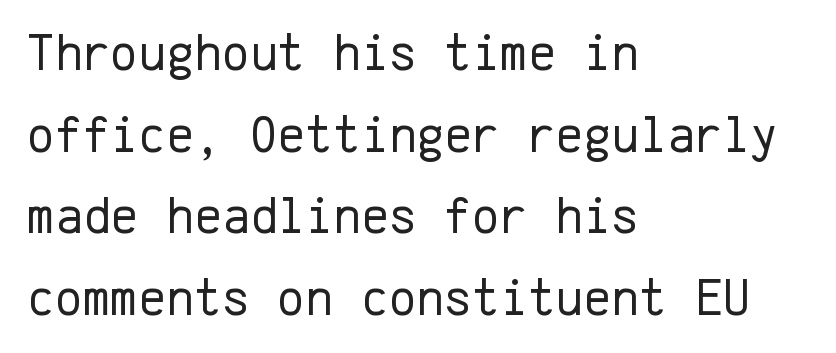
Q: Is the text bold? A: No.
Q: Is the text italic (slanted)? A: No, it is upright.
Q: Is the typeface a serif or a sans-serif typeface? A: Sans-serif.
Q: Is the text underlined? A: No.
Q: How is the paragraph aligned? A: Left-aligned.
Q: Is the spacing between letters normal or unusually wide? A: Normal.
Q: Is the spacing between lines tight, normal or loose? A: Normal.
Q: Width (condensed, normal, or wide)? A: Normal.
Q: Stroke contrast? A: Low.
Q: x-height? A: Medium.
Q: Monospaced? A: Yes.
